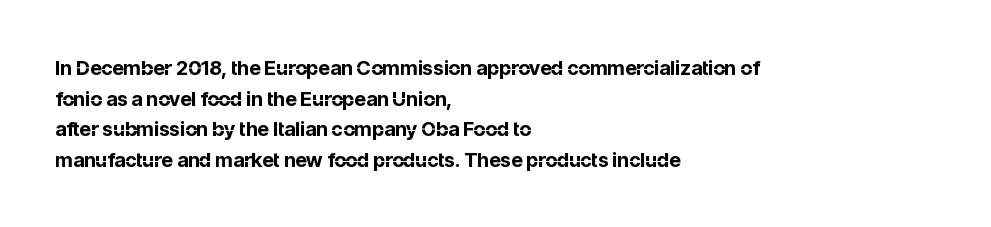
Underlining? Definitely not there. The paragraph has a hard left edge and a soft right edge. A typesetter would mark this as roman, not italic. What weight is shown? A full bold with thick strokes.
